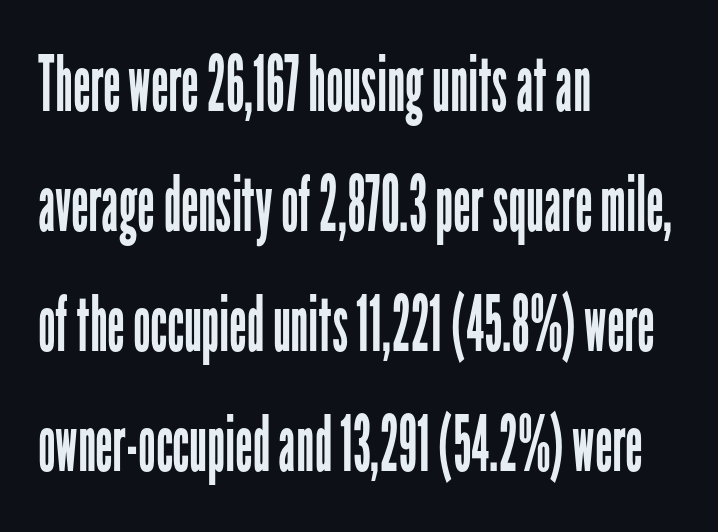
The image shows 77 px regular-weight, condensed sans-serif type, upright; set left-aligned, normal line spacing (1.56x), normal letter spacing, not underlined; low stroke contrast and a medium x-height.
